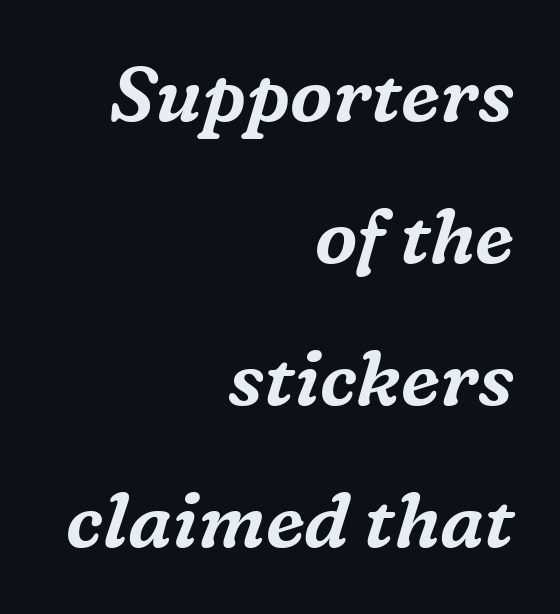
The image shows 76 px serif type, italic (leaning right); set right-aligned, line spacing 1.87x, normal letter spacing, not underlined; medium stroke contrast and a medium x-height.
